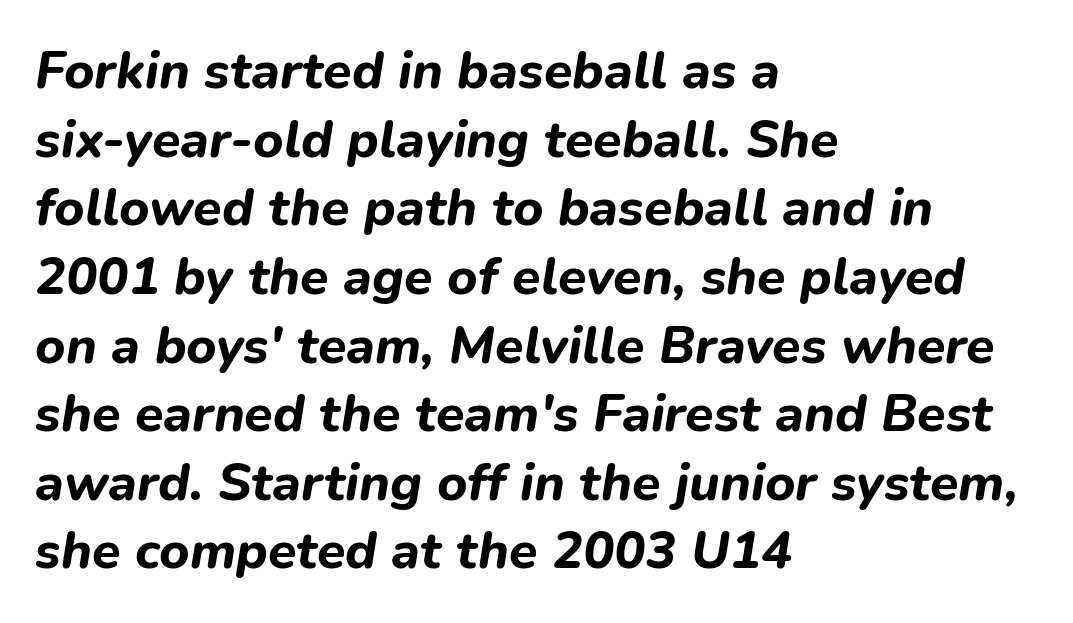
{"italic": "yes", "lean": "right", "slant_degrees": 9, "bold": "yes", "weight": "bold", "width": "normal", "stroke_contrast": "low", "x_height": "medium", "monospaced": "no", "underline": "no", "align": "left", "line_spacing": "normal", "line_spacing_ratio": 1.32, "letter_spacing": "normal", "letter_spacing_em": 0.0, "glyph_px": 52}
